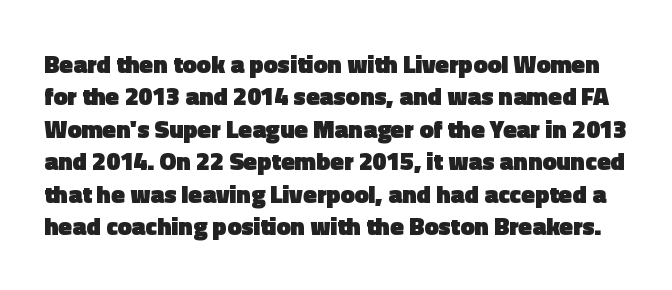
{"italic": "no", "bold": "yes", "underline": "no", "line_spacing": "normal", "line_spacing_ratio": 1.3, "letter_spacing": "normal", "letter_spacing_em": 0.0, "glyph_px": 25}
